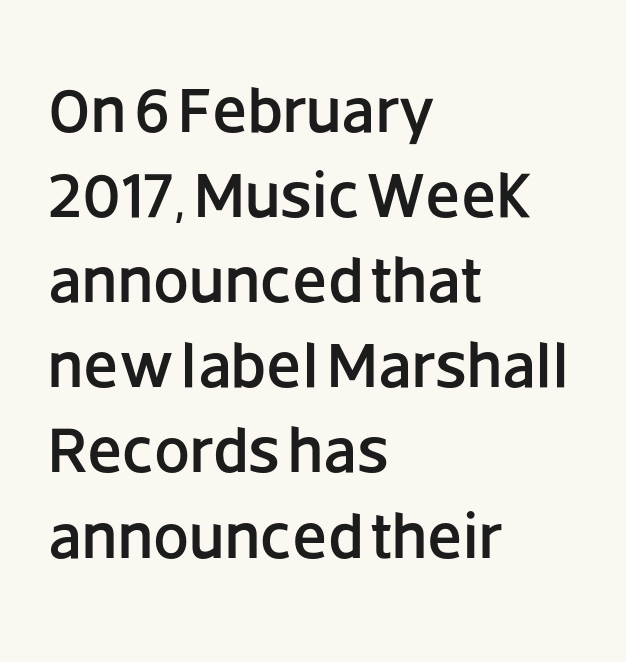
Q: Is the text italic (slanted)? A: No, it is upright.
Q: Is the typeface a serif or a sans-serif typeface? A: Sans-serif.
Q: Is the text underlined? A: No.
Q: How is the paragraph aligned? A: Left-aligned.
Q: Is the spacing between letters normal or unusually wide? A: Normal.
Q: Is the spacing between lines tight, normal or loose? A: Normal.
Q: Width (condensed, normal, or wide)? A: Normal.
Q: Stroke contrast? A: Low.
Q: x-height? A: Large.
Q: Monospaced? A: No.
